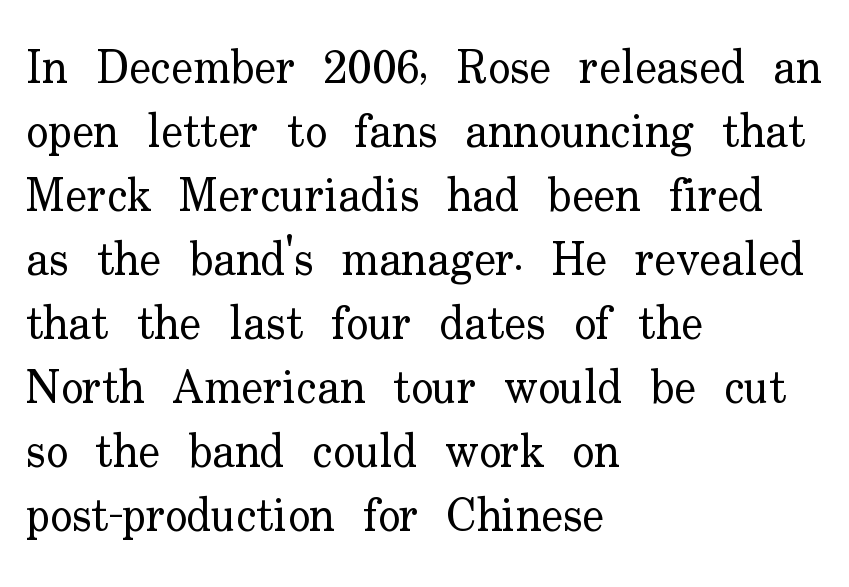
The font's upright variant was chosen for this text. The letters advance in unequal steps, a hallmark of proportional type. Check where the strokes stop: tiny serifs finish them off. Weight: in the light-to-regular range.
